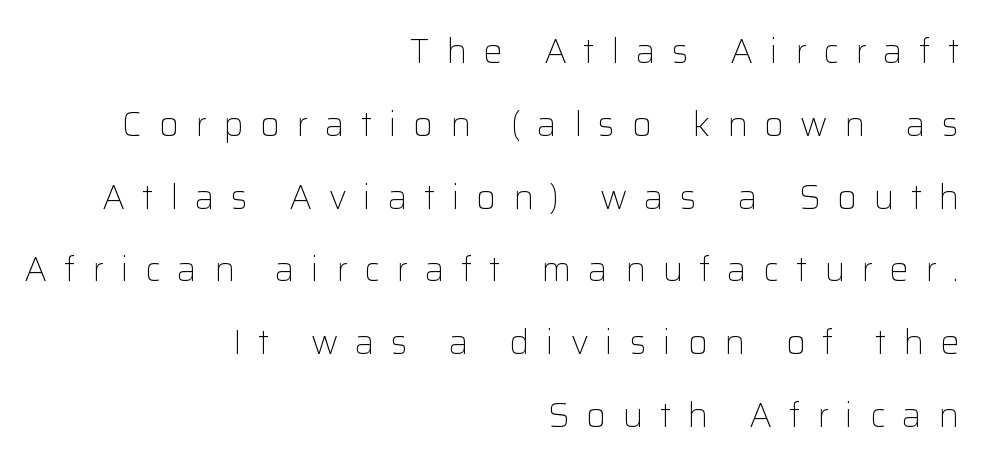
The image shows 34 px light sans-serif type, upright; set right-aligned, loose line spacing (2.14x), unusually wide letter spacing (+0.49 em), not underlined; low stroke contrast and a medium x-height.
